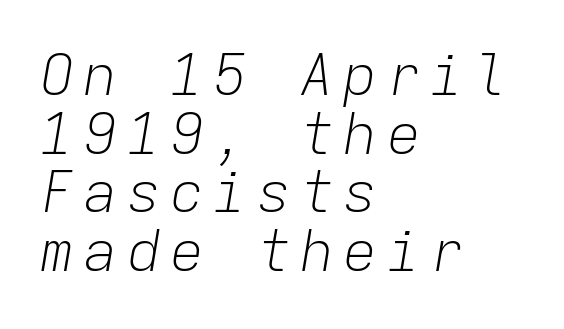
{"italic": "yes", "lean": "right", "slant_degrees": 9, "bold": "no", "weight": "light", "width": "normal", "stroke_contrast": "low", "x_height": "medium", "monospaced": "yes", "underline": "no", "align": "left", "line_spacing": "tight", "line_spacing_ratio": 1.03, "glyph_px": 57}
